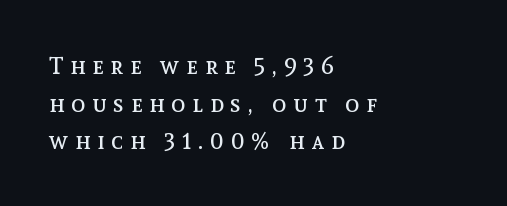
Summary of weight: not heavy and not bold. No italicization has been applied; the sample stays upright. The passage shown has open, widely tracked lettering throughout. Each row of text sits above clean, open space.
